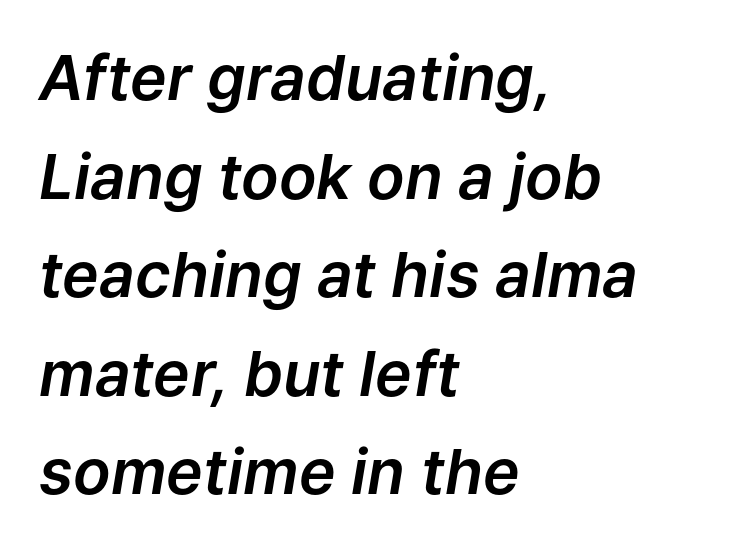
Rendered with sloped, italic letterforms. Think of a printed novel: that variable character pitch is what you see here. The horizontal fit of the characters is conventional and even. The designer left line spacing at the default. Check the space under the baseline: it is left empty.
